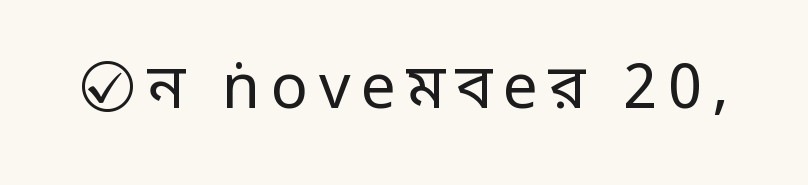
The image shows 62 px regular-weight sans-serif type, upright; set not underlined; low stroke contrast and a large x-height.
